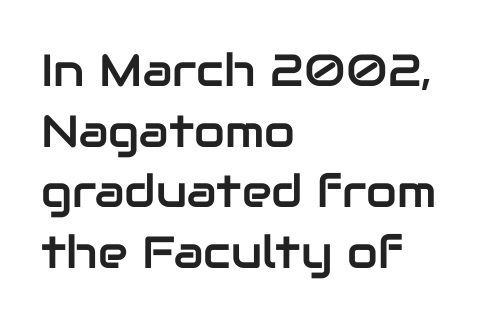
Q: Is the text italic (slanted)? A: No, it is upright.
Q: Is the typeface a serif or a sans-serif typeface? A: Sans-serif.
Q: Is the text underlined? A: No.
Q: How is the paragraph aligned? A: Left-aligned.
Q: Is the spacing between letters normal or unusually wide? A: Normal.
Q: Is the spacing between lines tight, normal or loose? A: Normal.
Q: Width (condensed, normal, or wide)? A: Normal.
Q: Stroke contrast? A: Low.
Q: x-height? A: Medium.
Q: Monospaced? A: No.
